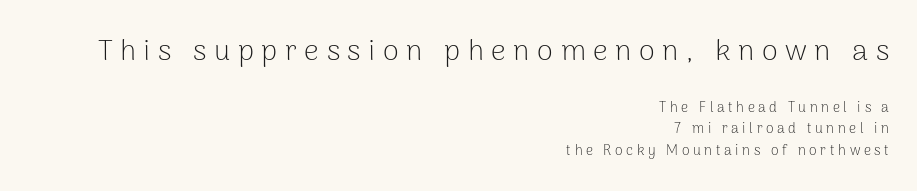
{"serif": "no", "italic": "no", "bold": "no", "weight": "light", "width": "normal", "stroke_contrast": "low", "x_height": "medium", "monospaced": "no", "underline": "no", "align": "right", "line_spacing": "normal", "line_spacing_ratio": 1.54, "letter_spacing": "wide", "letter_spacing_em": 0.26, "larger_block": "first", "size_ratio": 2.07, "glyph_px": 29}
